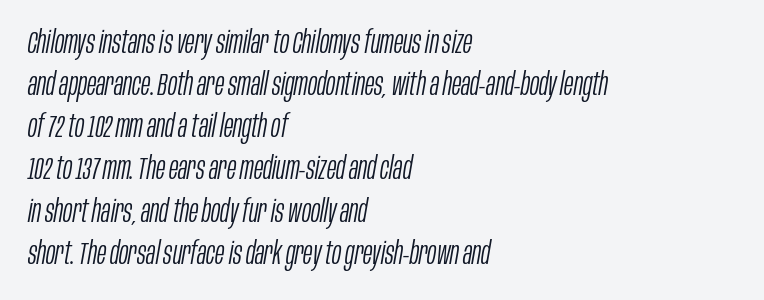
Each row of text sits above clean, open space. Short and long lines alike share a common starting point at left. These lines are rendered in a variable-pitch font. The horizontal fit of the characters is conventional and even. Yep, that's italic — everything's leaning.
